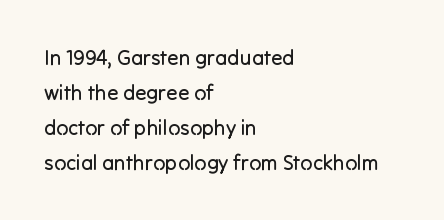
Q: Is the text bold? A: No.
Q: Is the text italic (slanted)? A: No, it is upright.
Q: Is the text underlined? A: No.
Q: How is the paragraph aligned? A: Left-aligned.
Q: Is the spacing between letters normal or unusually wide? A: Normal.
Q: Is the spacing between lines tight, normal or loose? A: Normal.
